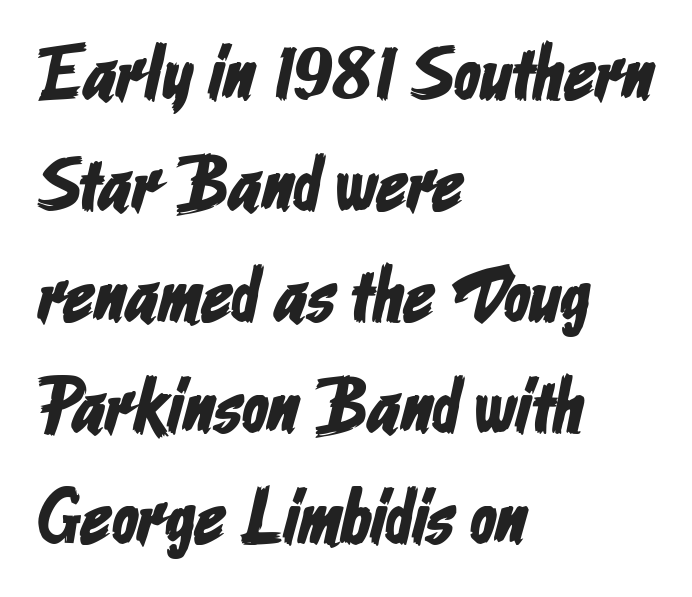
Default kerning and tracking; the words read as compact shapes. A typesetter would call this proportional, since set widths differ per character. Compared with a centered layout, this one pins lines to the left instead. Type without underlining.
